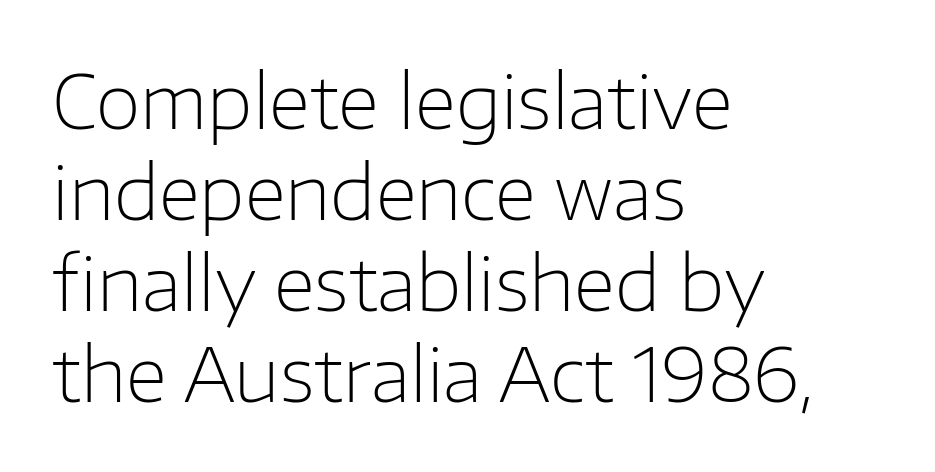
This sample is left-justified, so line endings fall wherever the words run out. This sample has the flowing, uneven cadence of proportional lettering. Letters have the restrained weight of plain body copy at most. Letters rest on an invisible, unmarked baseline. The horizontal fit of the characters is conventional and even.
